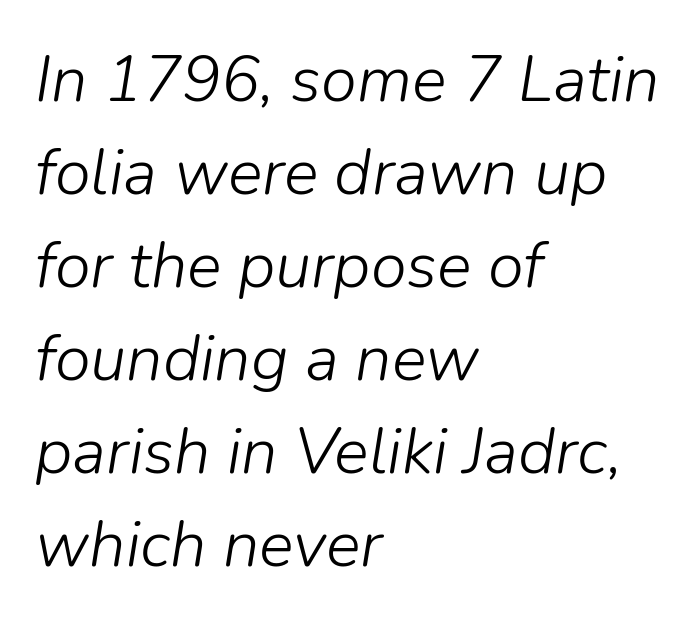
The image shows 65 px light type, italic (leaning right); set left-aligned, normal line spacing (1.43x), normal letter spacing, not underlined; low stroke contrast and a medium x-height.
